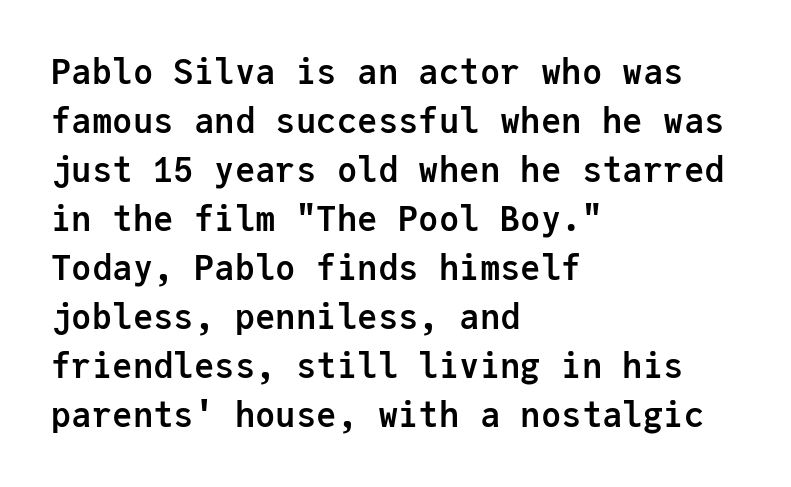
The image shows 34 px semibold sans-serif type, upright, monospaced; set left-aligned, normal line spacing (1.44x), normal letter spacing, not underlined; low stroke contrast and a medium x-height.
